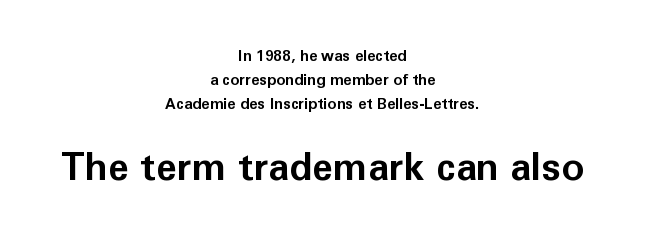
Note the varied advance widths — an 'i' is clearly narrower than an 'm'. Descender tails drop into unmarked territory. Regarding leading, the lines here are spaced in the standard way. Tracking here is standard; glyphs follow each other at the usual distance.
